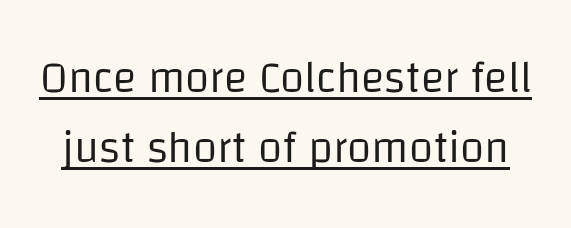
It's the straight-up-and-down kind of type. Examine the stroke ends and you'll find no serifs. Each letter keeps its own natural width here, so spacing adapts to shape. Regular leading.
